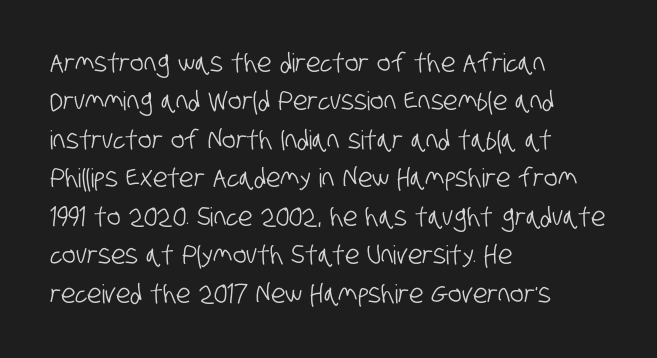
Q: Is the text underlined? A: No.
Q: How is the paragraph aligned? A: Left-aligned.
Q: Is the spacing between letters normal or unusually wide? A: Normal.
Q: Is the spacing between lines tight, normal or loose? A: Normal.
